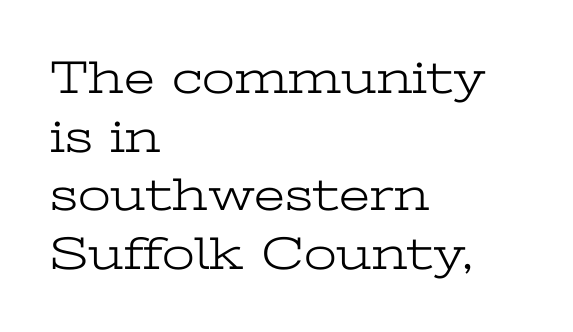
Designer's note — italics off, roman on. The baseline area is clear. Stroke thickness stays within the range of a standard reading face or lighter. The letters advance in unequal steps, a hallmark of proportional type. A classic flush-left, rag-right setting is used for this passage. Leading: standard.
